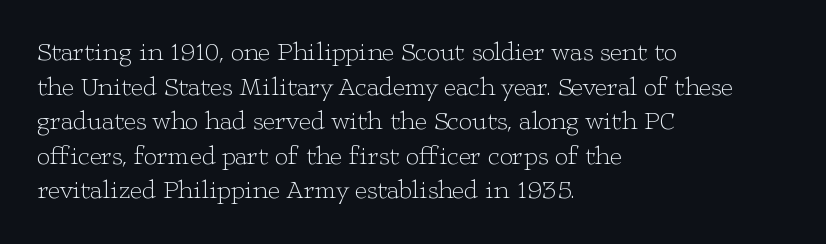
Q: Is the text bold? A: No.
Q: Is the text italic (slanted)? A: No, it is upright.
Q: Is the text underlined? A: No.
Q: How is the paragraph aligned? A: Left-aligned.
Q: Is the spacing between letters normal or unusually wide? A: Normal.
Q: Is the spacing between lines tight, normal or loose? A: Normal.
